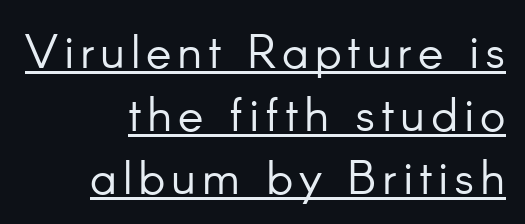
Q: Is the text bold? A: No.
Q: Is the text italic (slanted)? A: No, it is upright.
Q: Is the typeface a serif or a sans-serif typeface? A: Sans-serif.
Q: Is the text underlined? A: Yes.
Q: How is the paragraph aligned? A: Right-aligned.
Q: Is the spacing between lines tight, normal or loose? A: Normal.
Q: Width (condensed, normal, or wide)? A: Normal.
Q: Stroke contrast? A: Low.
Q: x-height? A: Small.
Q: Monospaced? A: No.
